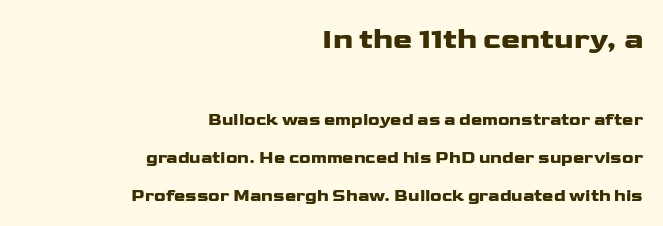
Q: Is the text italic (slanted)? A: No, it is upright.
Q: Is the typeface a serif or a sans-serif typeface? A: Sans-serif.
Q: Is the text underlined? A: No.
Q: How is the paragraph aligned? A: Right-aligned.
Q: Is the spacing between letters normal or unusually wide? A: Normal.
Q: Is the spacing between lines tight, normal or loose? A: Loose.
Q: Which block of text is set in a larger size, the first (top) or the second (bottom)? A: The first (top) one.
Q: Width (condensed, normal, or wide)? A: Wide.
Q: Stroke contrast? A: Low.
Q: x-height? A: Medium.
Q: Monospaced? A: No.
